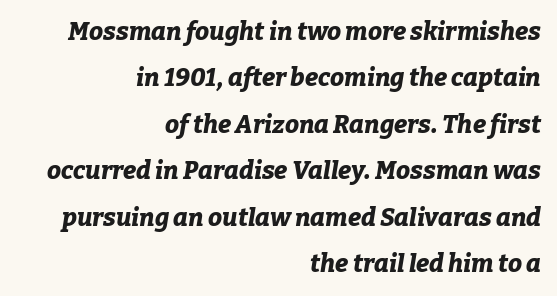
Q: Is the text bold? A: Yes.
Q: Is the text italic (slanted)? A: Yes, it leans right by about 9 degrees.
Q: Is the text underlined? A: No.
Q: How is the paragraph aligned? A: Right-aligned.
Q: Is the spacing between letters normal or unusually wide? A: Normal.
